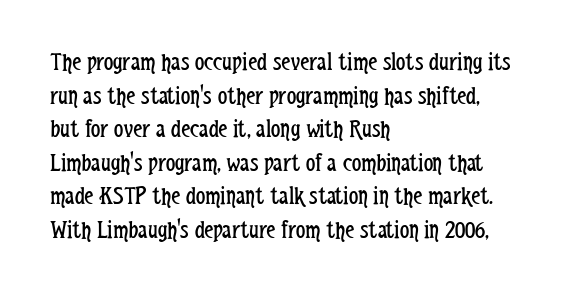
{"italic": "no", "bold": "no", "underline": "no", "align": "left", "line_spacing": "normal", "line_spacing_ratio": 1.29, "letter_spacing": "normal", "letter_spacing_em": 0.0, "glyph_px": 26}
